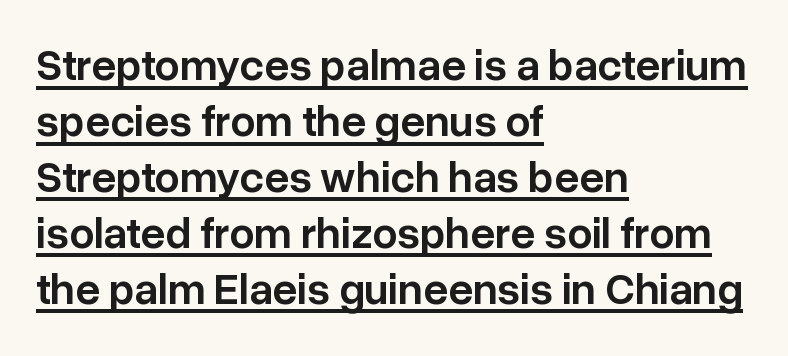
The image shows 44 px semibold sans-serif type, upright; set left-aligned, normal line spacing (1.27x), normal letter spacing, underlined; low stroke contrast and a medium x-height.
